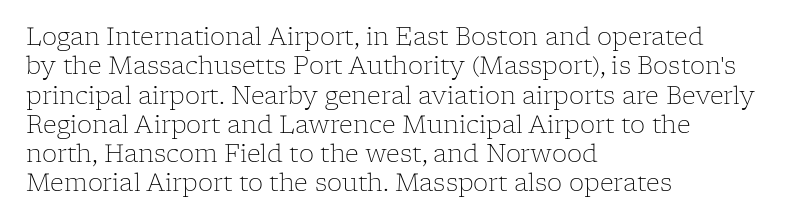
The image shows 24 px text type, upright; set left-aligned, line spacing 1.22x, normal letter spacing, not underlined.
